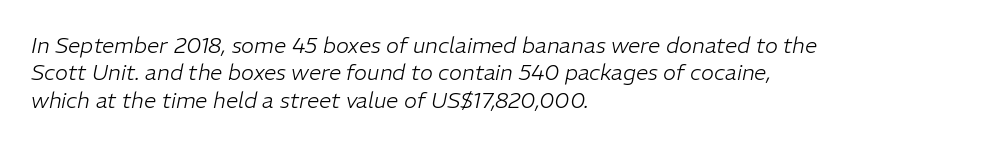
The image shows 22 px text type, italic (leaning right); set left-aligned, line spacing 1.24x, normal letter spacing, not underlined.
